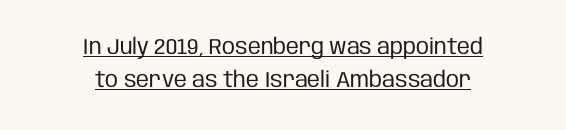
The image shows 22 px text type, upright; set centered, normal line spacing (1.51x), normal letter spacing, underlined.
